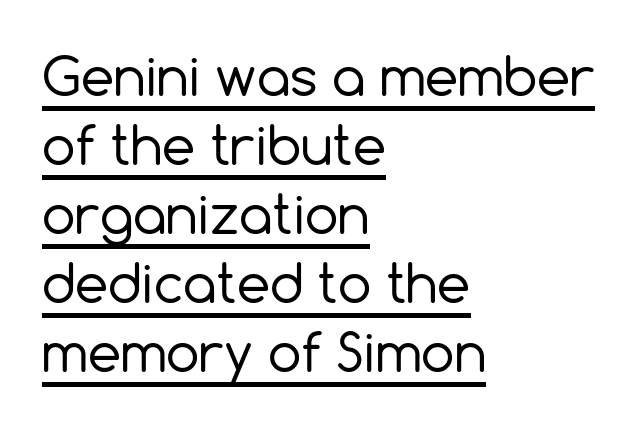
{"serif": "no", "italic": "no", "bold": "no", "weight": "regular", "width": "normal", "x_height": "medium", "monospaced": "no", "underline": "yes", "align": "left", "line_spacing": "normal", "line_spacing_ratio": 1.3, "letter_spacing": "normal", "letter_spacing_em": 0.0, "glyph_px": 53}
